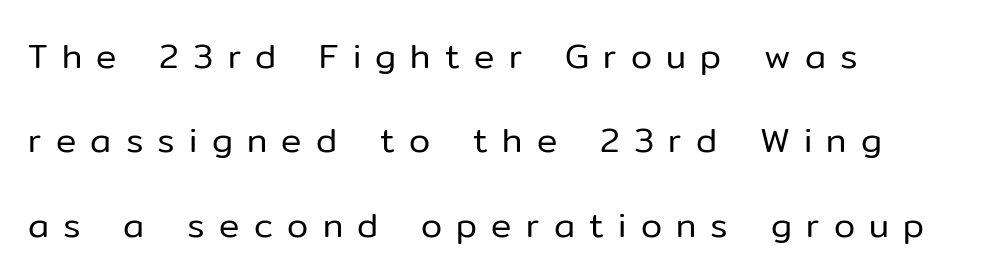
Q: Is the text bold? A: No.
Q: Is the text italic (slanted)? A: No, it is upright.
Q: Is the typeface a serif or a sans-serif typeface? A: Sans-serif.
Q: Is the text underlined? A: No.
Q: How is the paragraph aligned? A: Left-aligned.
Q: Is the spacing between letters normal or unusually wide? A: Unusually wide.
Q: Is the spacing between lines tight, normal or loose? A: Loose.
Q: Width (condensed, normal, or wide)? A: Normal.
Q: Stroke contrast? A: Low.
Q: x-height? A: Medium.
Q: Monospaced? A: No.
